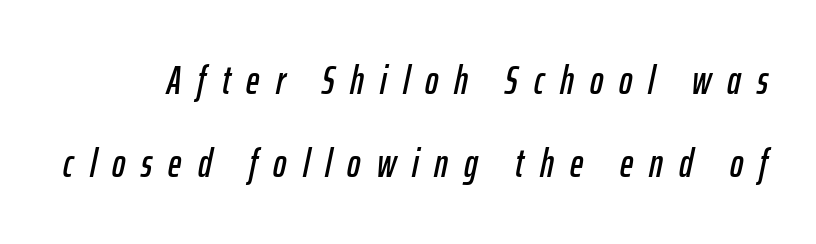
The image shows 40 px condensed type, italic (leaning right); set loose line spacing (2.08x), unusually wide letter spacing (+0.4 em), not underlined; low stroke contrast and a medium x-height.
